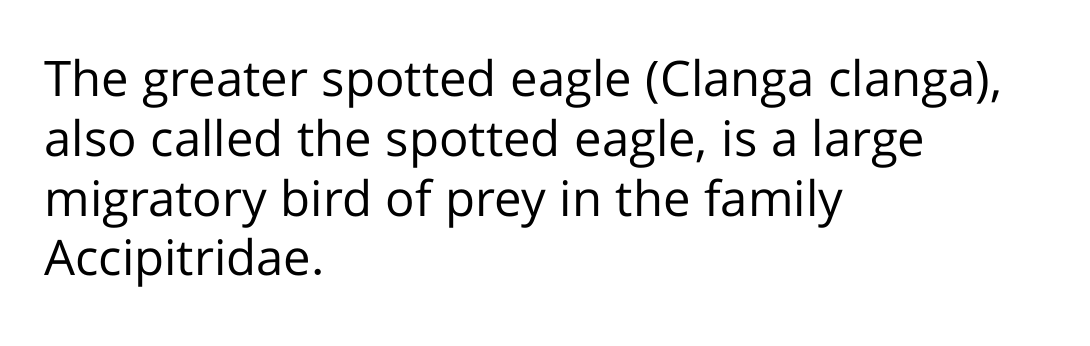
No chunkiness to these letters — they're not bold. Has an underline been added? It has not. Italic? Not at all — the glyphs are vertical. Honestly, the letter spacing is just normal — you wouldn't notice it. This rendering uses left alignment, leaving the right contour irregular. Check where the strokes stop: nothing finishes them off — pure sans.
